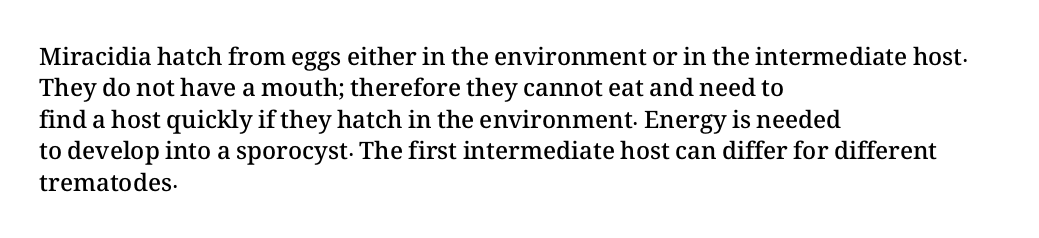
Students, this is semibold: more ink than regular, less than bold. Descender tails drop into unmarked territory. Reading down the block, your eye returns to a fixed left position each line. Do the letters lean? They stand straight. The space between consecutive lines is moderate.
